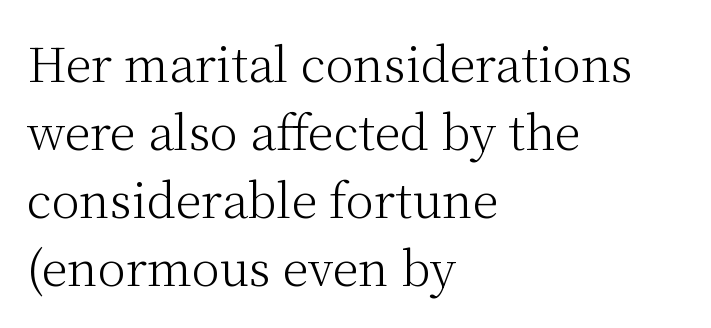
Q: Is the text bold? A: No.
Q: Is the text italic (slanted)? A: No, it is upright.
Q: Is the typeface a serif or a sans-serif typeface? A: Serif.
Q: Is the text underlined? A: No.
Q: How is the paragraph aligned? A: Left-aligned.
Q: Is the spacing between letters normal or unusually wide? A: Normal.
Q: Is the spacing between lines tight, normal or loose? A: Normal.
Q: Width (condensed, normal, or wide)? A: Normal.
Q: Stroke contrast? A: Medium.
Q: x-height? A: Medium.
Q: Monospaced? A: No.
